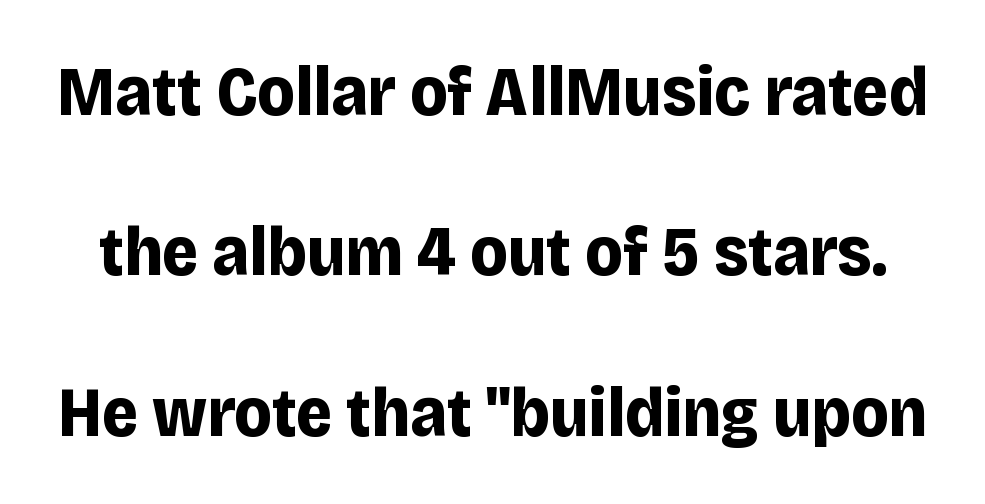
The image shows 70 px bold sans-serif type, upright; set loose line spacing (2.29x), normal letter spacing, not underlined; low stroke contrast and a large x-height.
